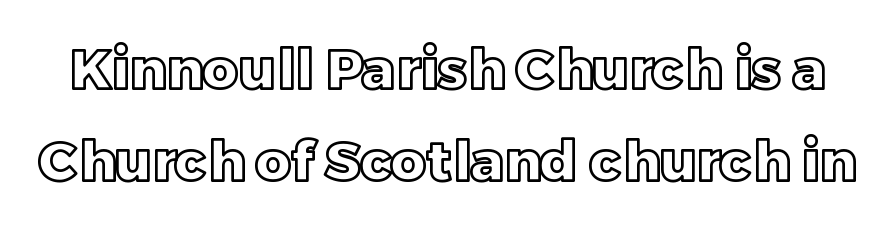
Spacing verdict: proportional, widths tailored to each character. Default kerning and tracking; the words read as compact shapes. The passage shown stacks its lines at a standard gap. Vertical strokes here are truly vertical. This rendering features lettering with no underline.
